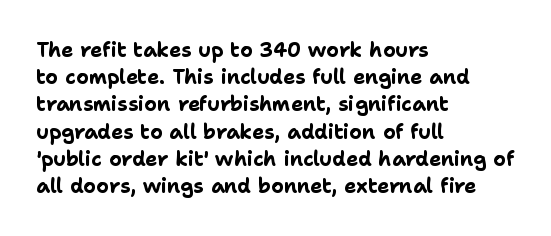
The image shows 20 px bold type, upright; set left-aligned, normal line spacing (1.36x), normal letter spacing, not underlined.
